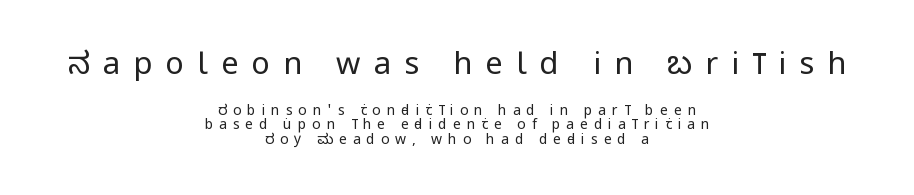
Q: Is the text bold? A: No.
Q: Is the text italic (slanted)? A: No, it is upright.
Q: Is the typeface a serif or a sans-serif typeface? A: Sans-serif.
Q: Is the text underlined? A: No.
Q: How is the paragraph aligned? A: Centered.
Q: Is the spacing between letters normal or unusually wide? A: Unusually wide.
Q: Is the spacing between lines tight, normal or loose? A: Tight.
Q: Which block of text is set in a larger size, the first (top) or the second (bottom)? A: The first (top) one.
Q: Width (condensed, normal, or wide)? A: Condensed.
Q: Stroke contrast? A: Low.
Q: x-height? A: Large.
Q: Monospaced? A: No.
